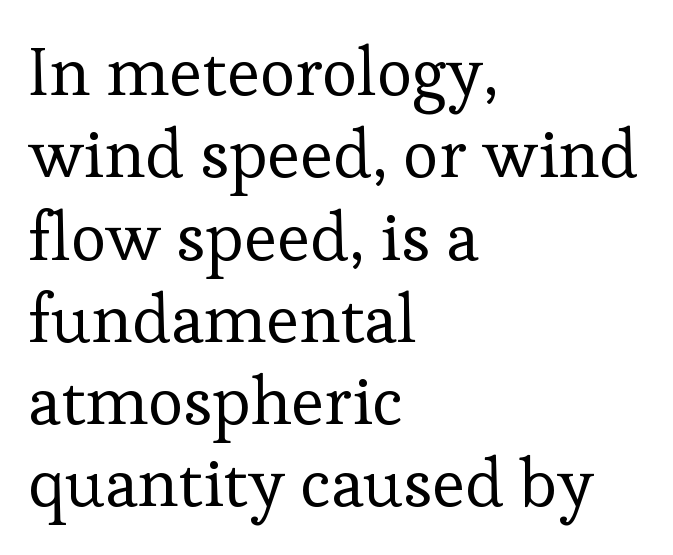
The typesetter chose a ragged-right arrangement here. Each stroke keeps to a modest, everyday thickness or less. A bare baseline throughout the passage. Posture: upright roman. Spacing between characters is what you'd get straight out of the box. Here the designer chose a conventional face with non-uniform glyph widths.
